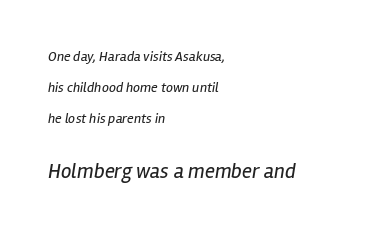
Q: Is the text bold? A: No.
Q: Is the text italic (slanted)? A: Yes, it leans right by about 12 degrees.
Q: Is the text underlined? A: No.
Q: How is the paragraph aligned? A: Left-aligned.
Q: Is the spacing between letters normal or unusually wide? A: Normal.
Q: Is the spacing between lines tight, normal or loose? A: Loose.
Q: Which block of text is set in a larger size, the first (top) or the second (bottom)? A: The second (bottom) one.
